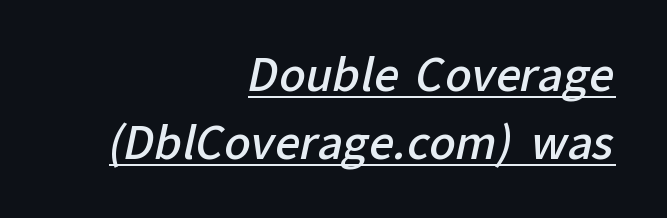
The lines in this sample share a right terminus and differ only in where they begin. Is this a sans? Yes — the strokes have no serifs. Underlined type. Glyph-to-glyph distance matches everyday printed text. Look at the stroke-to-counter ratio: somewhat heavy, a semibold. The passage shown is typed in a proportional face where columns would drift.
